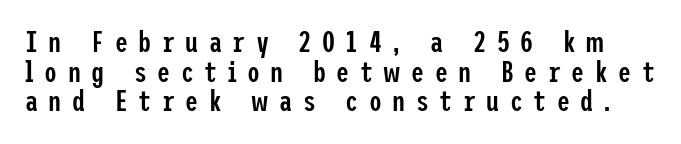
Honestly, the rows look squashed on top of each other. Unmarked baselines from the first word to the last. There is plenty of visible air inserted between adjacent glyphs. Set as a demibold, roughly 600 on the weight scale. The type sits square on the baseline with zero lean. Type style note: lacks serifs.
